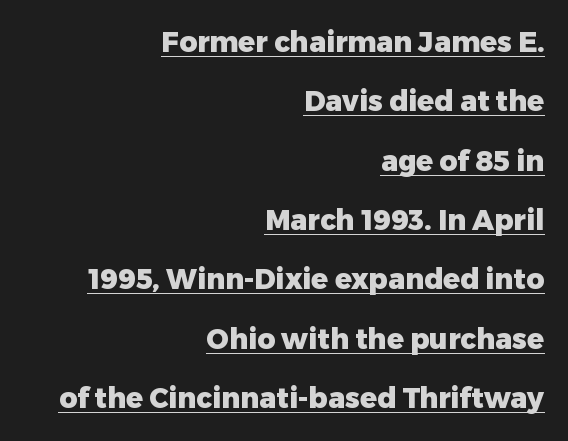
The image shows 28 px heavy sans-serif type, upright; set right-aligned, loose line spacing (2.12x), normal letter spacing, underlined; low stroke contrast and a medium x-height.
